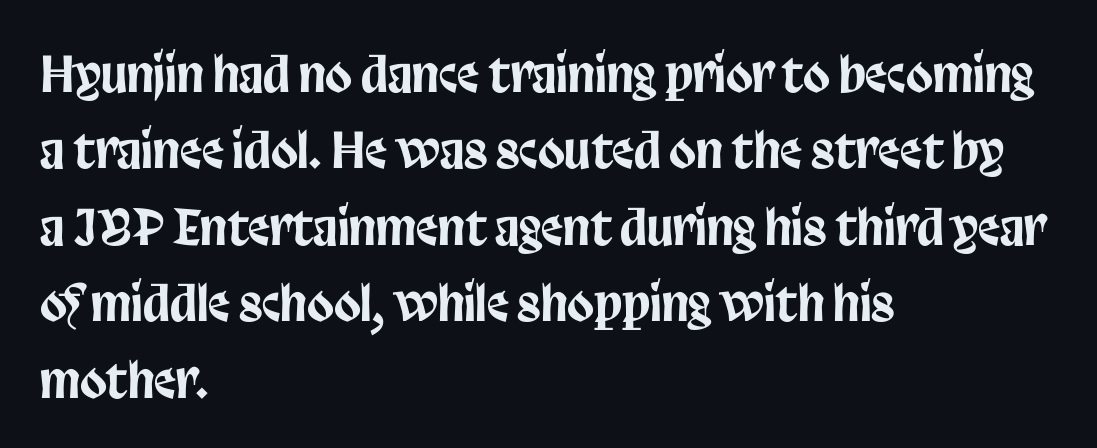
{"serif": "no", "italic": "no", "width": "condensed", "stroke_contrast": "low", "x_height": "large", "monospaced": "no", "underline": "no", "align": "left", "line_spacing": "normal", "line_spacing_ratio": 1.56, "letter_spacing": "normal", "letter_spacing_em": 0.0, "glyph_px": 49}
